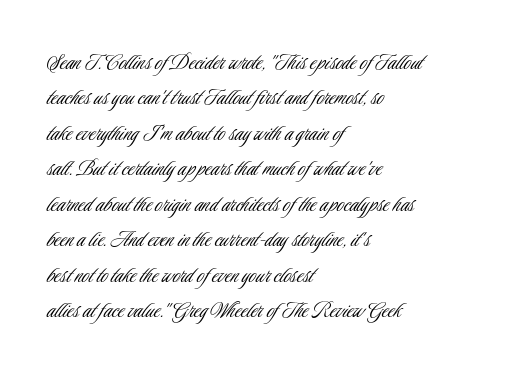
Q: Is the text bold? A: No.
Q: Is the text italic (slanted)? A: Yes.
Q: Is the text underlined? A: No.
Q: How is the paragraph aligned? A: Left-aligned.
Q: Is the spacing between letters normal or unusually wide? A: Normal.
Q: Is the spacing between lines tight, normal or loose? A: Normal.
